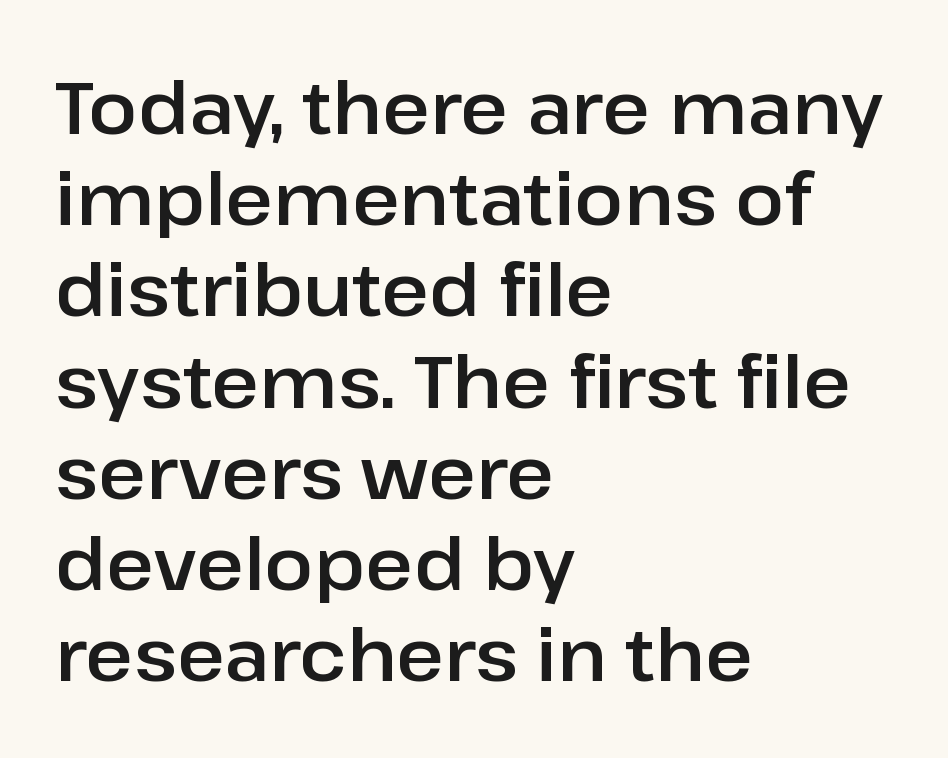
{"serif": "no", "italic": "no", "width": "normal", "stroke_contrast": "low", "x_height": "medium", "monospaced": "no", "underline": "no", "align": "left", "line_spacing": "normal", "line_spacing_ratio": 1.25, "letter_spacing": "normal", "letter_spacing_em": 0.0, "glyph_px": 73}
